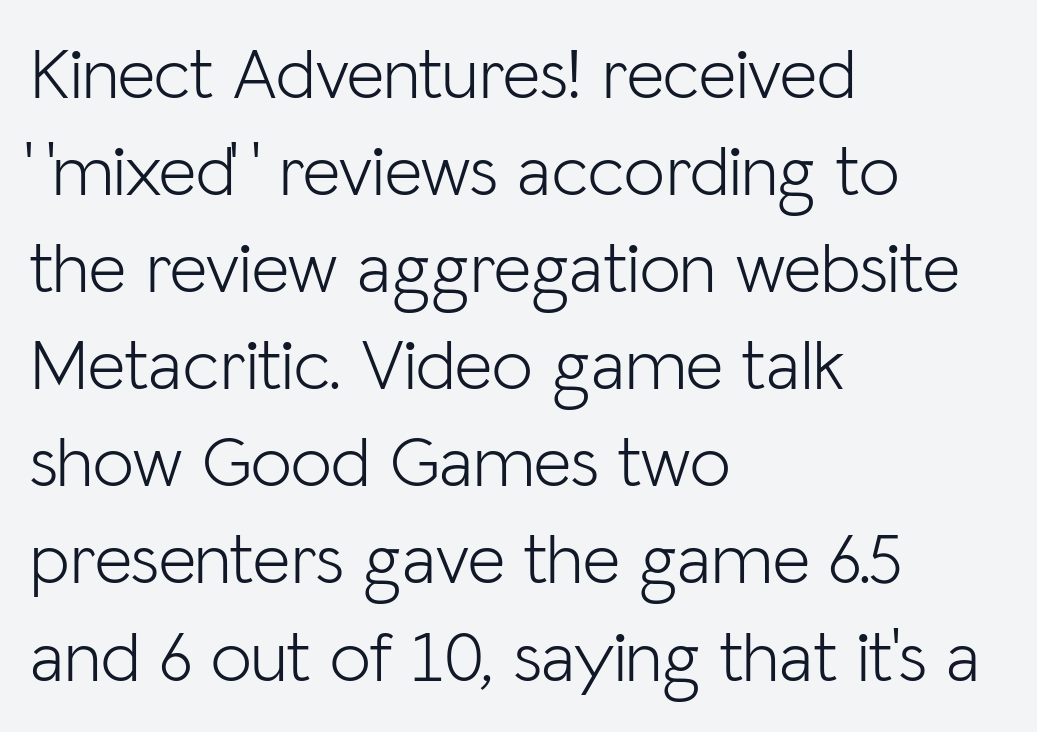
Q: Is the text bold? A: No.
Q: Is the text italic (slanted)? A: No, it is upright.
Q: Is the typeface a serif or a sans-serif typeface? A: Sans-serif.
Q: Is the text underlined? A: No.
Q: How is the paragraph aligned? A: Left-aligned.
Q: Is the spacing between letters normal or unusually wide? A: Normal.
Q: Is the spacing between lines tight, normal or loose? A: Normal.
Q: Width (condensed, normal, or wide)? A: Normal.
Q: Stroke contrast? A: Low.
Q: x-height? A: Medium.
Q: Monospaced? A: No.
